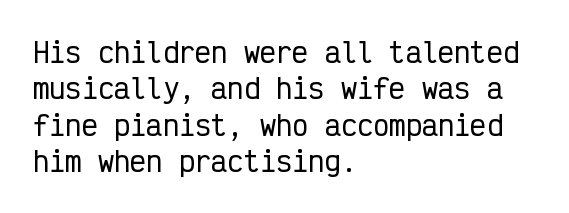
{"italic": "no", "underline": "no", "align": "left", "line_spacing": "normal", "line_spacing_ratio": 1.35, "letter_spacing": "normal", "letter_spacing_em": 0.0, "glyph_px": 27}
